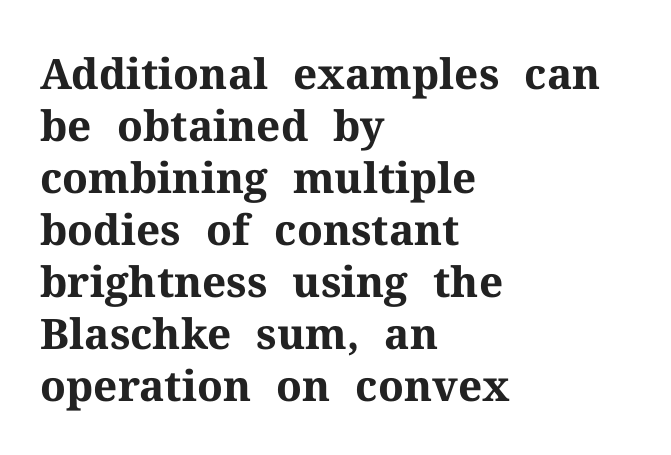
The image shows 42 px bold serif type, upright; set left-aligned, line spacing 1.24x, normal letter spacing, not underlined; medium stroke contrast and a medium x-height.
